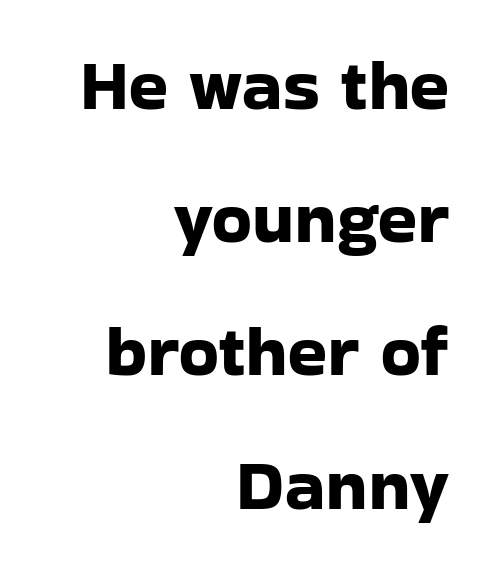
The image shows 72 px sans-serif type, upright; set right-aligned, line spacing 1.85x, normal letter spacing, not underlined; low stroke contrast and a medium x-height.
